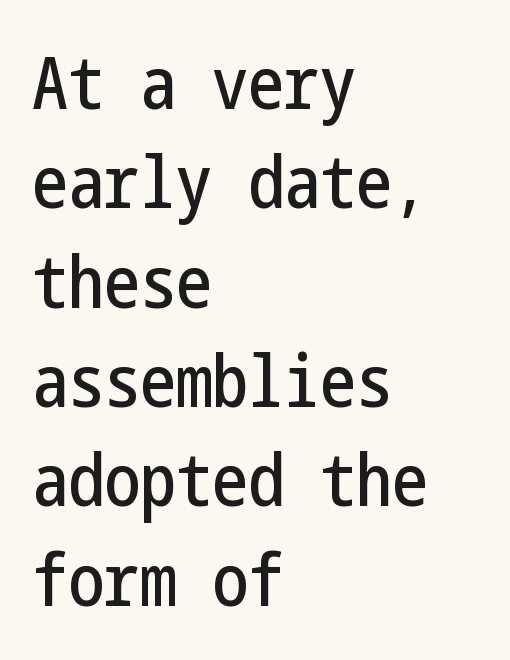
The space directly below the letters is spotless. Line beginnings align vertically; line endings do not. The specimen reads as upright at a glance. These lines are composed in type without serifs. No extra tracking has been applied to these lines.
